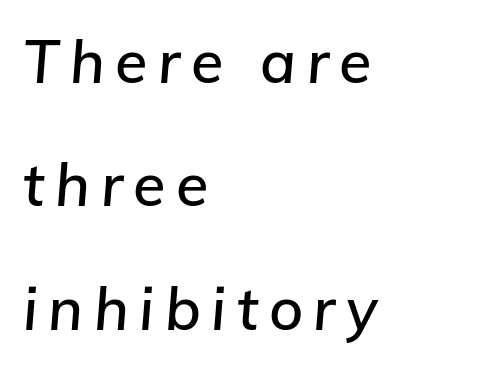
This rendering features lettering with no underline. A student would call this left alignment; a typographer would say flush left, rag right. Proportional: the letters do not fall into vertical columns. Vertically, the passage feels expansive, rows floating well apart.
